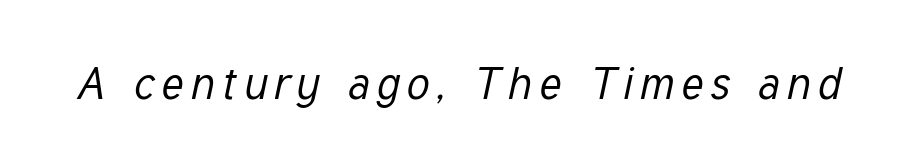
Q: Is the text bold? A: No.
Q: Is the text italic (slanted)? A: Yes, it leans right by about 12 degrees.
Q: Is the text underlined? A: No.
Q: Width (condensed, normal, or wide)? A: Condensed.
Q: Stroke contrast? A: Low.
Q: x-height? A: Medium.
Q: Monospaced? A: No.
